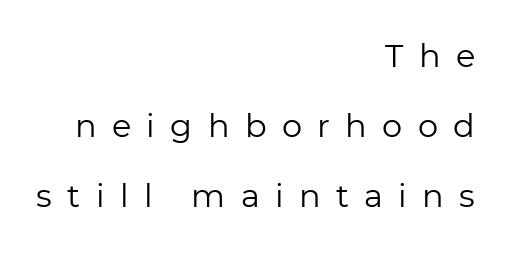
{"serif": "no", "italic": "no", "bold": "no", "weight": "regular", "width": "normal", "stroke_contrast": "low", "x_height": "medium", "monospaced": "no", "underline": "no", "align": "right", "line_spacing": "loose", "line_spacing_ratio": 2.19, "letter_spacing": "wide", "letter_spacing_em": 0.48, "glyph_px": 32}
